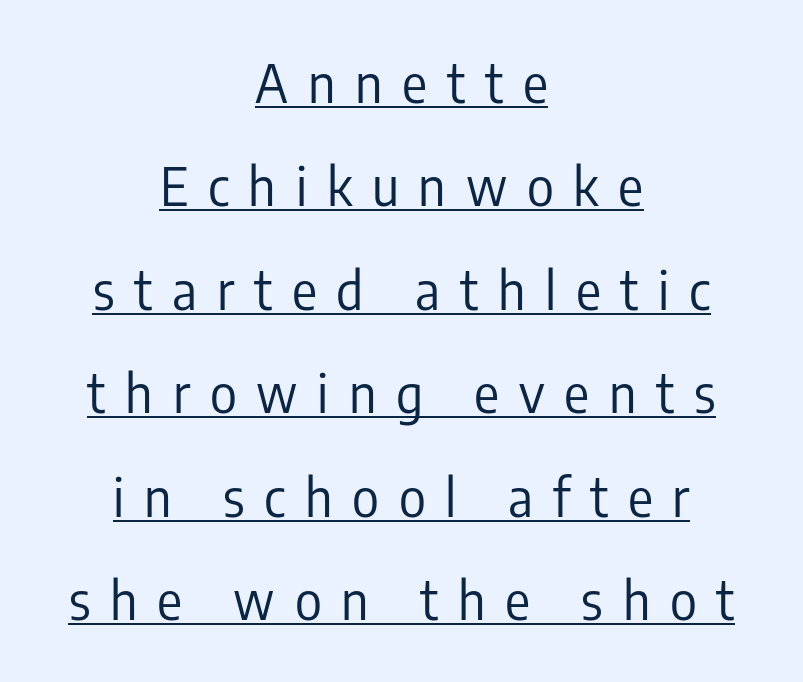
Q: Is the text bold? A: No.
Q: Is the text italic (slanted)? A: No, it is upright.
Q: Is the typeface a serif or a sans-serif typeface? A: Sans-serif.
Q: Is the text underlined? A: Yes.
Q: How is the paragraph aligned? A: Centered.
Q: Is the spacing between letters normal or unusually wide? A: Unusually wide.
Q: Is the spacing between lines tight, normal or loose? A: Loose.
Q: Width (condensed, normal, or wide)? A: Condensed.
Q: Stroke contrast? A: Low.
Q: x-height? A: Medium.
Q: Monospaced? A: No.
